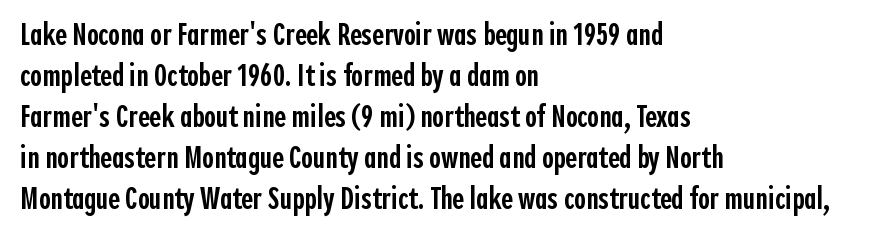
{"serif": "no", "italic": "no", "bold": "semi", "weight": "semibold", "width": "condensed", "x_height": "medium", "monospaced": "no", "underline": "no", "align": "left", "line_spacing": "normal", "line_spacing_ratio": 1.28, "letter_spacing": "normal", "letter_spacing_em": 0.0, "glyph_px": 32}
